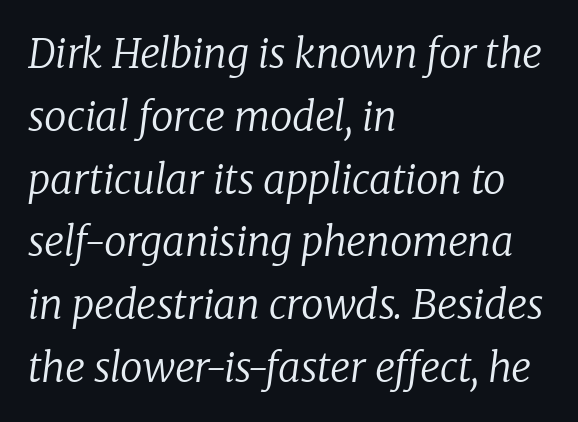
Q: Is the text bold? A: No.
Q: Is the text italic (slanted)? A: Yes, it leans right by about 8 degrees.
Q: Is the typeface a serif or a sans-serif typeface? A: Serif.
Q: Is the text underlined? A: No.
Q: How is the paragraph aligned? A: Left-aligned.
Q: Is the spacing between letters normal or unusually wide? A: Normal.
Q: Is the spacing between lines tight, normal or loose? A: Normal.
Q: Width (condensed, normal, or wide)? A: Normal.
Q: Stroke contrast? A: Low.
Q: x-height? A: Medium.
Q: Monospaced? A: No.
